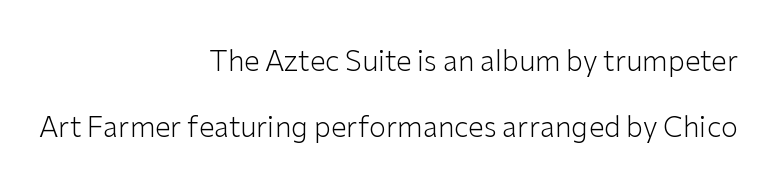
{"serif": "no", "italic": "no", "bold": "no", "weight": "light", "width": "normal", "stroke_contrast": "low", "x_height": "medium", "monospaced": "no", "underline": "no", "align": "right", "line_spacing": "loose", "line_spacing_ratio": 2.34, "letter_spacing": "normal", "letter_spacing_em": 0.0, "glyph_px": 28}
